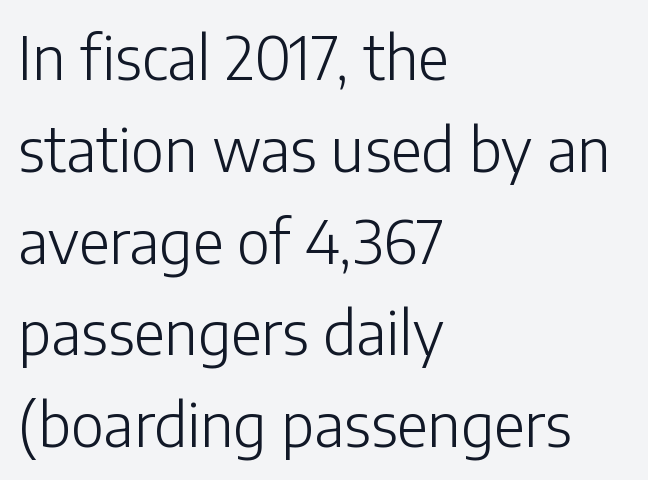
No feet cap the strokes, marking this as sans-serif type. Regarding leading, the lines here are spaced in the standard way. The strip under each line holds only bare page. This sample has the flowing, uneven cadence of proportional lettering.
